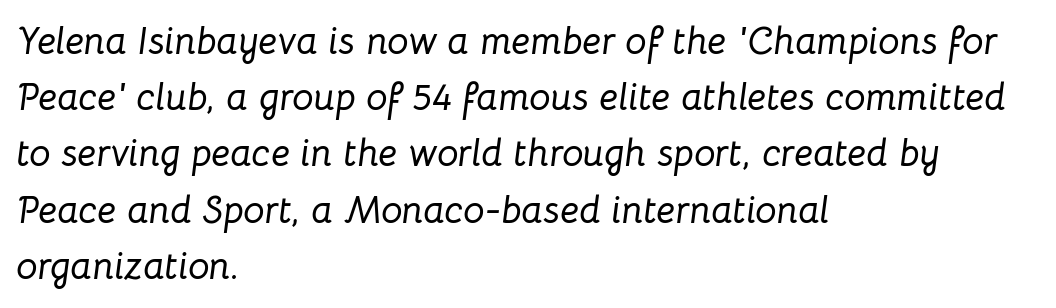
The image shows 38 px text type, italic (leaning right); set left-aligned, normal line spacing (1.48x), normal letter spacing, not underlined; low stroke contrast and a medium x-height.
